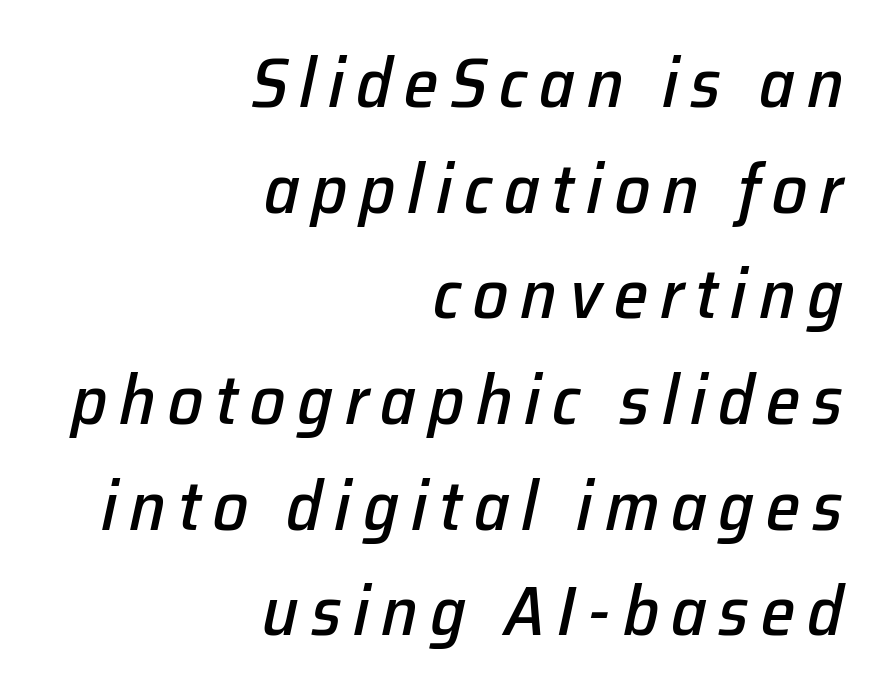
One-word summary of the alignment: right. Interline gaps are of average width in this sample. Unmarked baselines from the first word to the last. It's the slanting kind of type. Is this a fixed-width face? No — the glyphs have proportional, varying widths.
